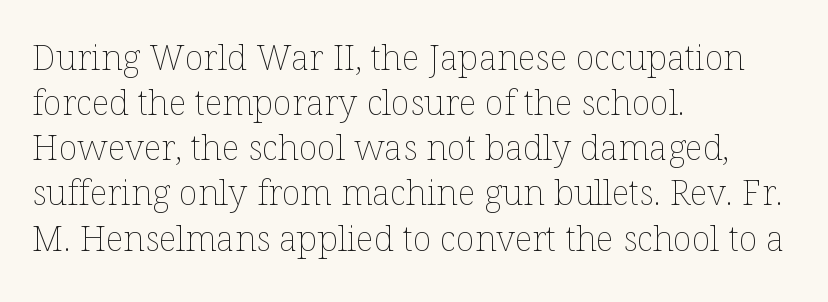
Observe the ordinary spacing: letters are neighbours, not strangers. The compositor pushed each line to the left boundary. This is roman type, the default non-slanted kind. This block has exactly the height ordinary leading produces. Beneath every word, the page is bare. Weight class: somewhere from thin through regular.
